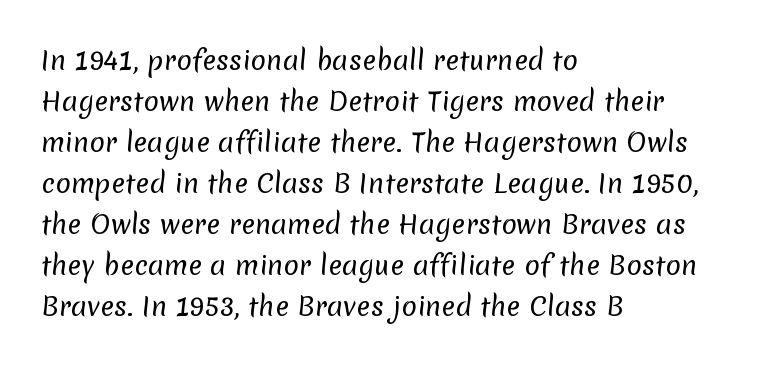
{"bold": "no", "underline": "no", "align": "left", "line_spacing": "normal", "line_spacing_ratio": 1.58, "letter_spacing": "normal", "letter_spacing_em": 0.0, "glyph_px": 26}
